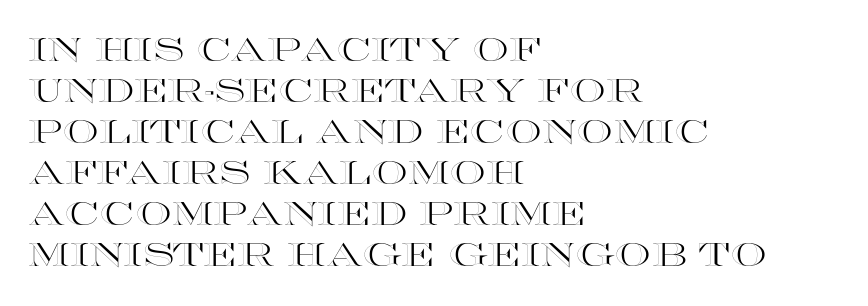
Q: Is the text italic (slanted)? A: No, it is upright.
Q: Is the text underlined? A: No.
Q: How is the paragraph aligned? A: Left-aligned.
Q: Is the spacing between letters normal or unusually wide? A: Normal.
Q: Is the spacing between lines tight, normal or loose? A: Normal.
Q: Width (condensed, normal, or wide)? A: Wide.
Q: x-height? A: Large.
Q: Monospaced? A: No.
